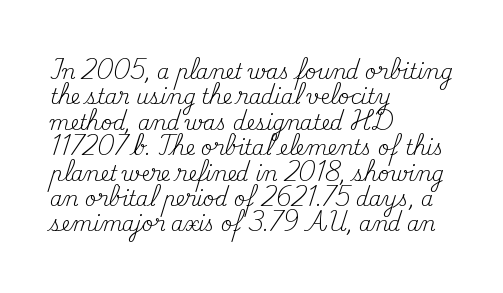
The image shows 20 px text type; set left-aligned, normal line spacing (1.27x), normal letter spacing, not underlined.
